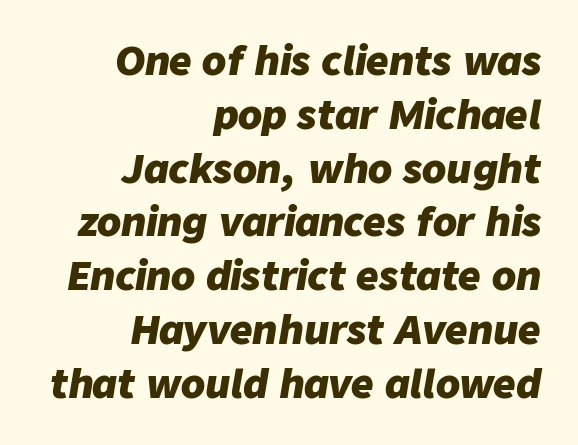
{"italic": "yes", "lean": "right", "slant_degrees": 9, "bold": "yes", "weight": "heavy", "width": "normal", "stroke_contrast": "low", "x_height": "medium", "monospaced": "no", "underline": "no", "align": "right", "line_spacing": "normal", "line_spacing_ratio": 1.38, "letter_spacing": "normal", "letter_spacing_em": 0.0, "glyph_px": 39}
